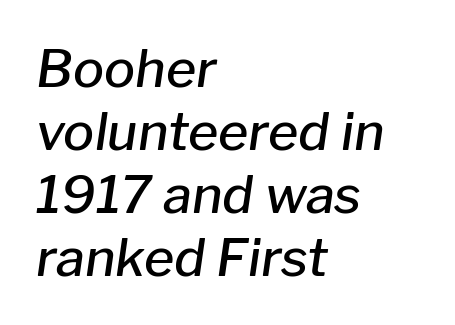
The image shows 52 px semibold type, italic (leaning right); set left-aligned, line spacing 1.21x, normal letter spacing, not underlined; low stroke contrast and a medium x-height.
